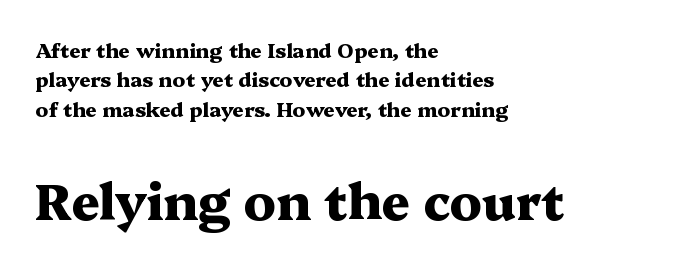
{"serif": "yes", "italic": "no", "bold": "yes", "weight": "heavy", "width": "wide", "stroke_contrast": "medium", "x_height": "medium", "monospaced": "no", "underline": "no", "align": "left", "line_spacing": "normal", "line_spacing_ratio": 1.47, "letter_spacing": "normal", "letter_spacing_em": 0.0, "larger_block": "second", "size_ratio": 2.5, "glyph_px": 50}
